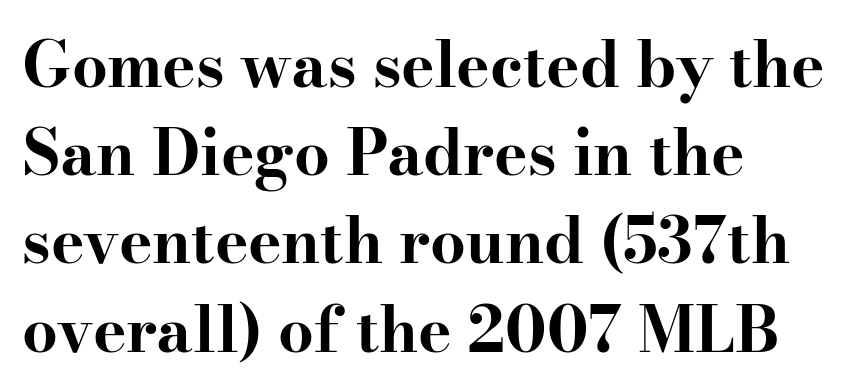
The image shows 63 px bold, wide serif type, upright; set normal line spacing (1.4x), normal letter spacing, not underlined; high stroke contrast and a small x-height.
